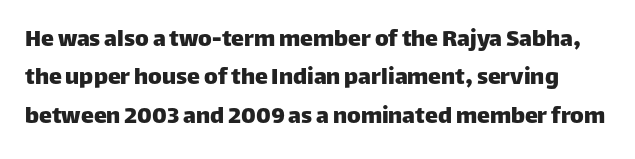
Q: Is the text italic (slanted)? A: No, it is upright.
Q: Is the text underlined? A: No.
Q: Is the spacing between letters normal or unusually wide? A: Normal.
Q: Is the spacing between lines tight, normal or loose? A: Normal.
